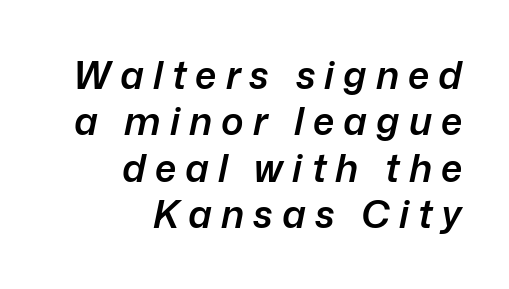
Slant detected: the letters are inclined. Bold? Not quite — semibold, heavier than regular but stopping short. The words here are not underlined. Horizontally, the lines are justified to the trailing edge only. Someone cranked the tracking dial way up on this one. The letters advance in unequal steps, a hallmark of proportional type.
